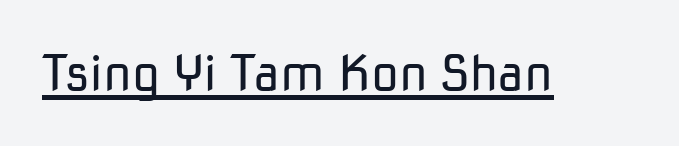
Q: Is the text bold? A: No.
Q: Is the text italic (slanted)? A: No, it is upright.
Q: Is the typeface a serif or a sans-serif typeface? A: Sans-serif.
Q: Is the text underlined? A: Yes.
Q: Is the spacing between letters normal or unusually wide? A: Normal.
Q: Width (condensed, normal, or wide)? A: Normal.
Q: Stroke contrast? A: Low.
Q: x-height? A: Medium.
Q: Monospaced? A: No.
